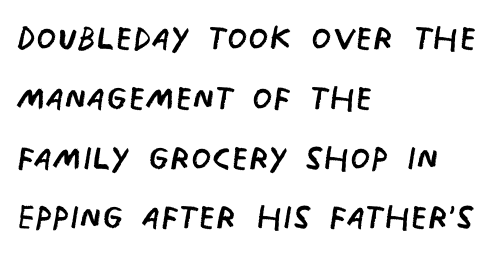
Grotesque or geometric, the face here clearly has no serifs. Glyph-to-glyph distance matches everyday printed text. Here the designer chose a conventional face with non-uniform glyph widths. Teacher's note: observe the even left margin — that is flush-left alignment. The block of text has a typical density, with ordinary space between rows. Stroke mass is kept to a normal reading level or below.
